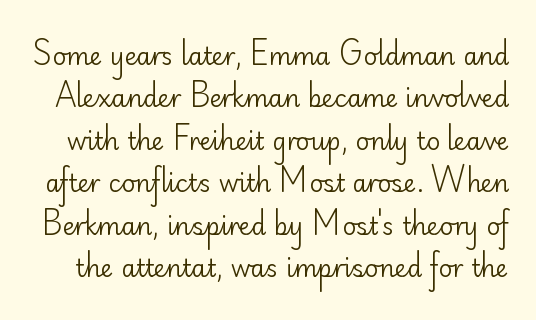
Q: Is the text bold? A: No.
Q: Is the text italic (slanted)? A: No, it is upright.
Q: Is the text underlined? A: No.
Q: Is the spacing between letters normal or unusually wide? A: Normal.
